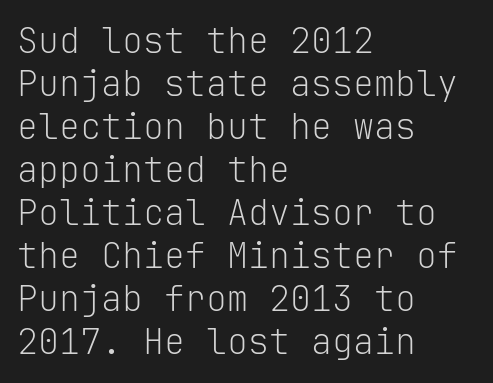
The typeface chosen for these lines omits serifs. This sample uses plain, unmodified letter spacing. The area under the type is left untouched. The face used here is monospaced, like something from a code editor. Is the block centered? No — it sits flush against the left margin. The letterforms sit at book weight or below.
